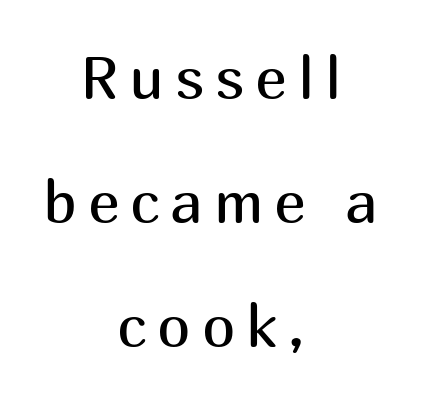
The image shows 60 px regular-weight sans-serif type, upright; set centered, loose line spacing (2.07x), not underlined; medium stroke contrast and a medium x-height.
